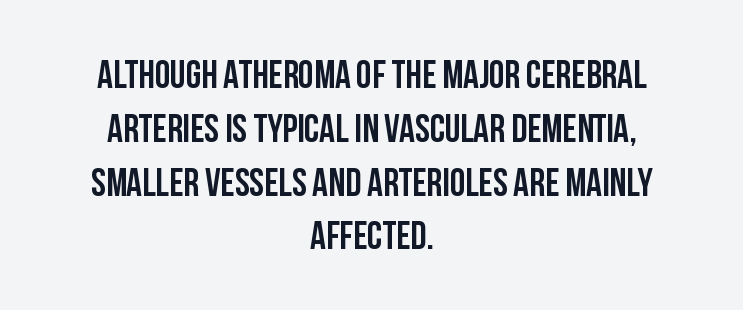
The image shows 39 px semibold, condensed sans-serif type, upright; set centered, normal line spacing (1.38x), normal letter spacing, not underlined; low stroke contrast and a large x-height.
